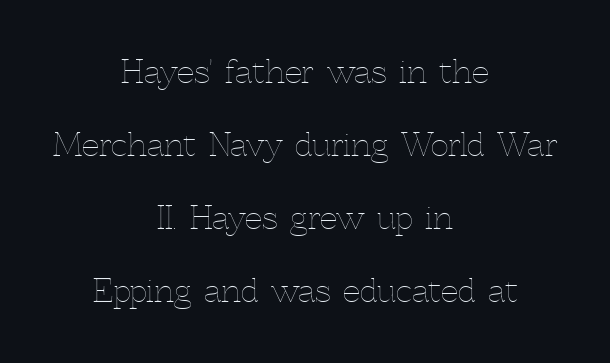
{"italic": "no", "bold": "no", "weight": "thin", "width": "normal", "x_height": "medium", "monospaced": "no", "underline": "no", "align": "center", "line_spacing": "loose", "line_spacing_ratio": 2.35, "letter_spacing": "normal", "letter_spacing_em": 0.0, "glyph_px": 31}
